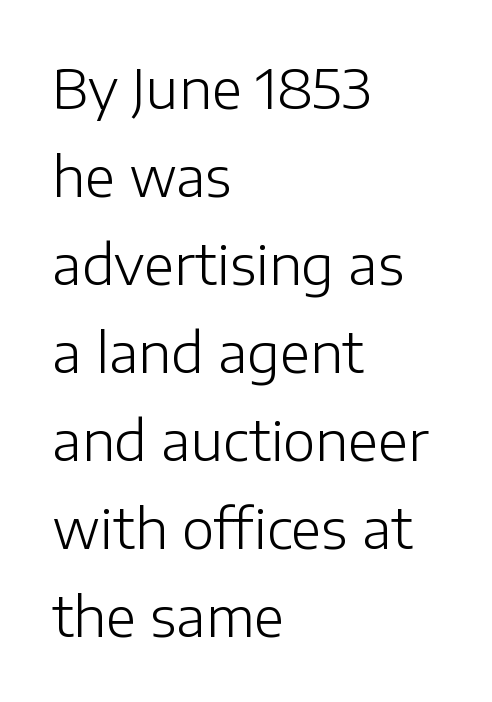
Honestly, the letter spacing is just normal — you wouldn't notice it. The font family rendered here belongs to the sans-serif group. You could not count columns in this text — the font is proportionally spaced. The baseline area is clear. Summary of vertical rhythm: regular, with standard interline spacing.
